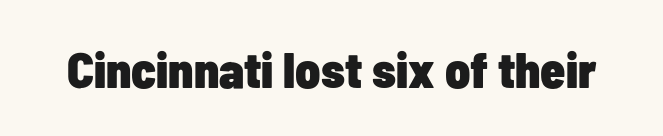
{"serif": "no", "italic": "no", "bold": "yes", "weight": "heavy", "width": "condensed", "stroke_contrast": "low", "x_height": "medium", "monospaced": "no", "underline": "no", "letter_spacing": "normal", "letter_spacing_em": 0.0, "glyph_px": 50}
